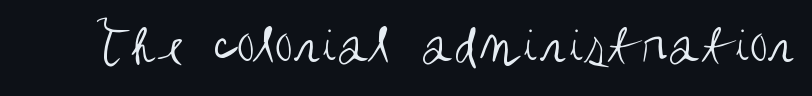
Q: Is the text bold? A: No.
Q: Is the typeface a serif or a sans-serif typeface? A: Sans-serif.
Q: Is the text underlined? A: No.
Q: Is the spacing between letters normal or unusually wide? A: Normal.
Q: Width (condensed, normal, or wide)? A: Condensed.
Q: Stroke contrast? A: Medium.
Q: x-height? A: Large.
Q: Monospaced? A: No.
